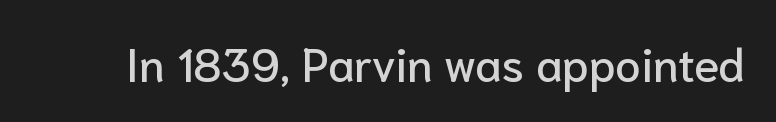
Q: Is the text italic (slanted)? A: No, it is upright.
Q: Is the typeface a serif or a sans-serif typeface? A: Sans-serif.
Q: Is the text underlined? A: No.
Q: Is the spacing between letters normal or unusually wide? A: Normal.
Q: Width (condensed, normal, or wide)? A: Normal.
Q: Stroke contrast? A: Low.
Q: x-height? A: Medium.
Q: Monospaced? A: No.
